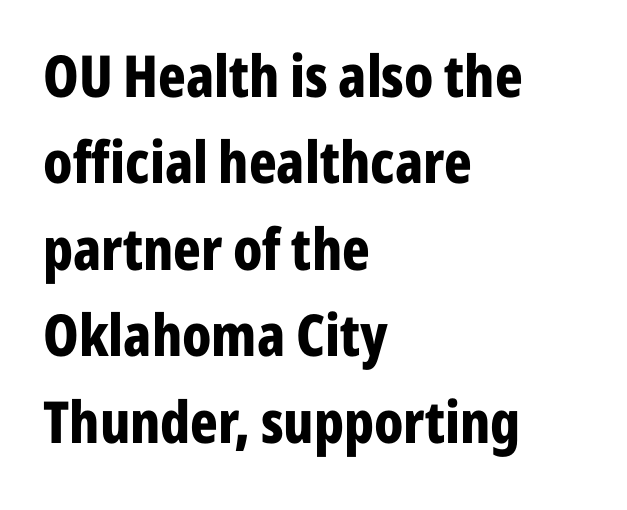
{"serif": "no", "italic": "no", "bold": "yes", "weight": "bold", "width": "condensed", "stroke_contrast": "low", "x_height": "medium", "monospaced": "no", "underline": "no", "align": "left", "line_spacing": "normal", "line_spacing_ratio": 1.49, "letter_spacing": "normal", "letter_spacing_em": 0.0, "glyph_px": 58}
